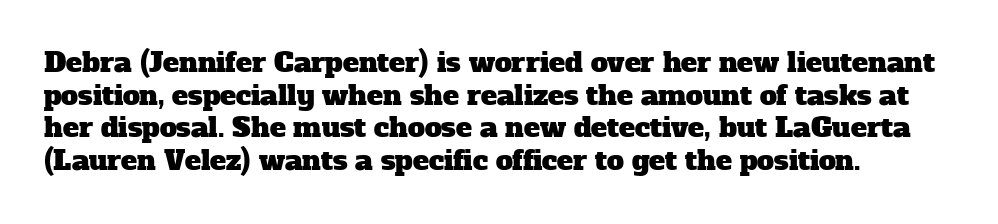
Q: Is the text underlined? A: No.
Q: How is the paragraph aligned? A: Left-aligned.
Q: Is the spacing between letters normal or unusually wide? A: Normal.
